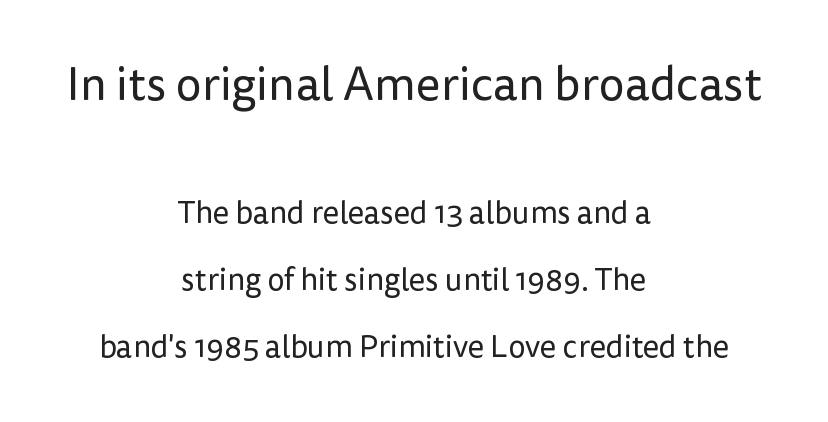
Q: Is the text bold? A: No.
Q: Is the text italic (slanted)? A: No, it is upright.
Q: Is the typeface a serif or a sans-serif typeface? A: Sans-serif.
Q: Is the text underlined? A: No.
Q: How is the paragraph aligned? A: Centered.
Q: Is the spacing between letters normal or unusually wide? A: Normal.
Q: Is the spacing between lines tight, normal or loose? A: Loose.
Q: Which block of text is set in a larger size, the first (top) or the second (bottom)? A: The first (top) one.
Q: Width (condensed, normal, or wide)? A: Normal.
Q: Stroke contrast? A: Low.
Q: x-height? A: Medium.
Q: Monospaced? A: No.
